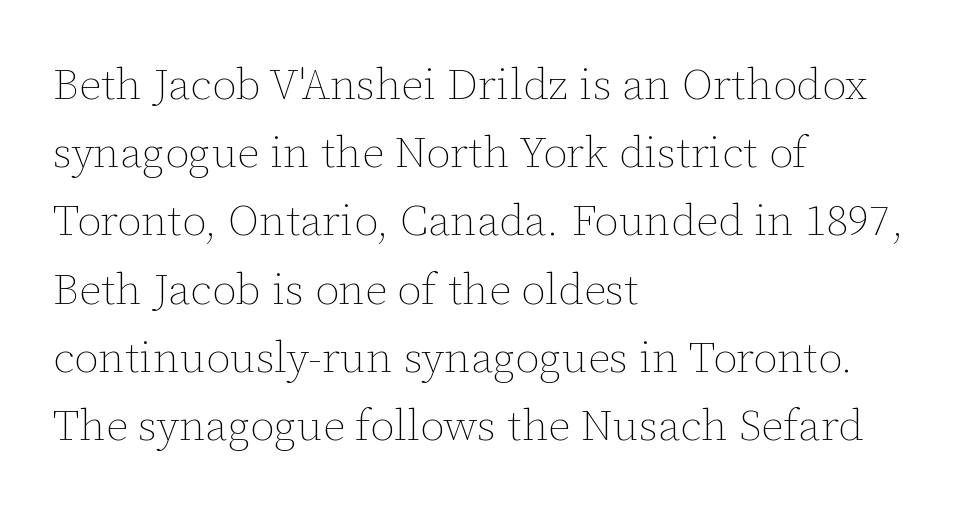
The foot of each line stays bare and open. The letters advance in unequal steps, a hallmark of proportional type. Unbolded letterforms with no extra heft. Short and long lines alike share a common starting point at left. Ordinary non-slanted type is in use. Rows of type keep a routine distance in the vertical direction.
